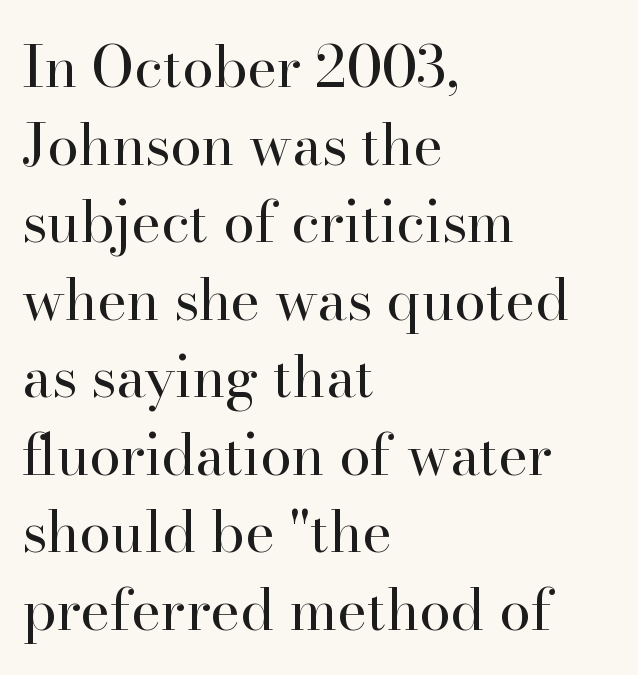
Q: Is the text bold? A: No.
Q: Is the text italic (slanted)? A: No, it is upright.
Q: Is the typeface a serif or a sans-serif typeface? A: Serif.
Q: Is the text underlined? A: No.
Q: How is the paragraph aligned? A: Left-aligned.
Q: Is the spacing between letters normal or unusually wide? A: Normal.
Q: Is the spacing between lines tight, normal or loose? A: Normal.
Q: Width (condensed, normal, or wide)? A: Normal.
Q: Stroke contrast? A: High.
Q: x-height? A: Small.
Q: Monospaced? A: No.
